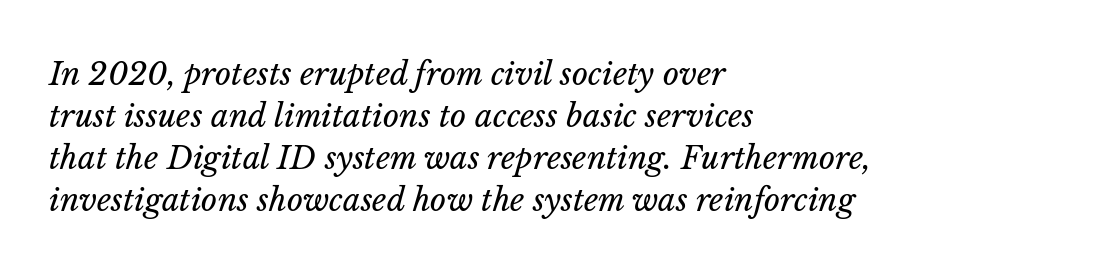
The image shows 31 px regular-weight type, italic (leaning right); set left-aligned, normal line spacing (1.36x), normal letter spacing, not underlined; low stroke contrast and a medium x-height.
